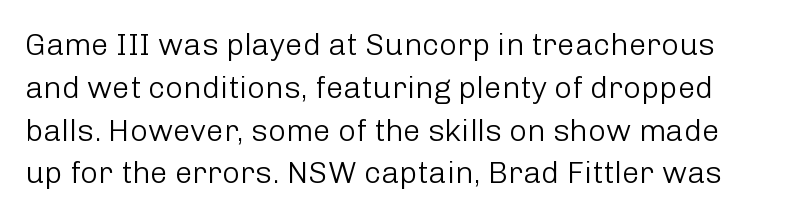
Q: Is the text bold? A: No.
Q: Is the text italic (slanted)? A: No, it is upright.
Q: Is the typeface a serif or a sans-serif typeface? A: Sans-serif.
Q: Is the text underlined? A: No.
Q: Is the spacing between letters normal or unusually wide? A: Normal.
Q: Is the spacing between lines tight, normal or loose? A: Normal.
Q: Width (condensed, normal, or wide)? A: Normal.
Q: Stroke contrast? A: Low.
Q: x-height? A: Medium.
Q: Monospaced? A: No.
